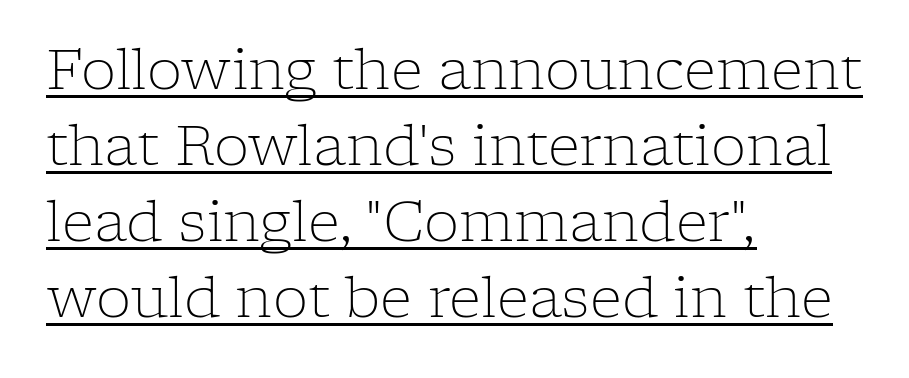
The image shows 56 px light serif type, upright; set left-aligned, normal line spacing (1.36x), normal letter spacing, underlined; low stroke contrast and a medium x-height.
